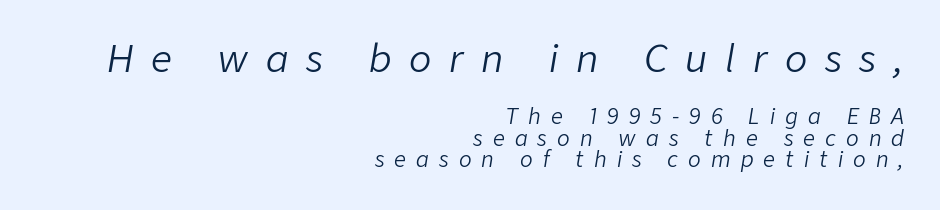
Q: Is the text bold? A: No.
Q: Is the text italic (slanted)? A: Yes, it leans right by about 9 degrees.
Q: Is the text underlined? A: No.
Q: How is the paragraph aligned? A: Right-aligned.
Q: Is the spacing between letters normal or unusually wide? A: Unusually wide.
Q: Is the spacing between lines tight, normal or loose? A: Tight.
Q: Which block of text is set in a larger size, the first (top) or the second (bottom)? A: The first (top) one.
Q: Width (condensed, normal, or wide)? A: Normal.
Q: Stroke contrast? A: Low.
Q: x-height? A: Medium.
Q: Monospaced? A: No.
